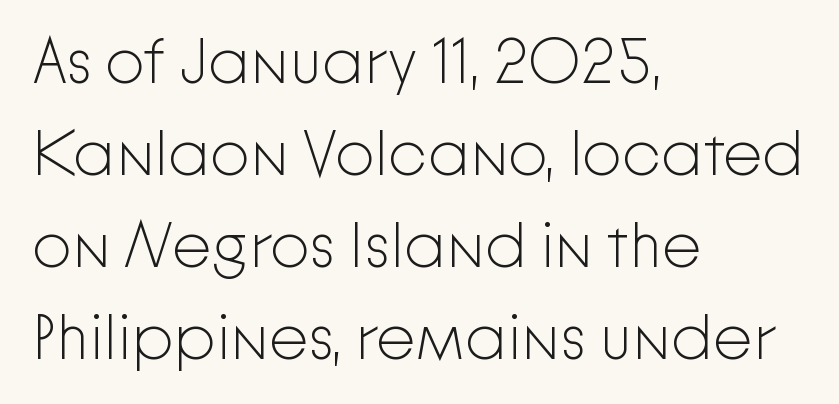
The image shows 63 px light sans-serif type, upright; set left-aligned, normal line spacing (1.46x), normal letter spacing, not underlined; low stroke contrast and a medium x-height.
